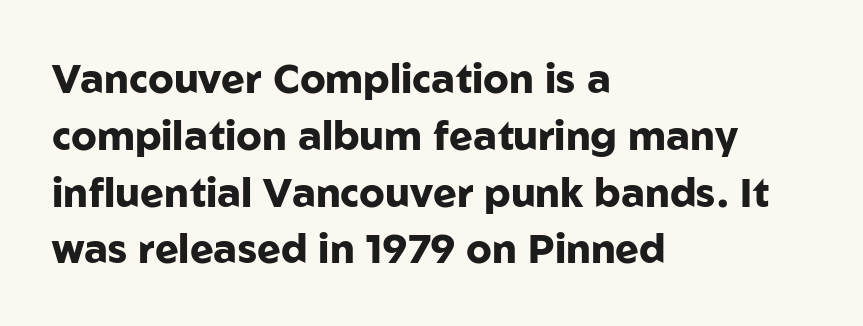
Every stem runs plumb, perpendicular to the baseline. Is this a fixed-width face? No — the glyphs have proportional, varying widths. Short note: letters normally spaced. The face used here has the dense, thick strokes of a bold. Vertical spacing — default. The text was rendered using a sans face with plain stroke endings.
